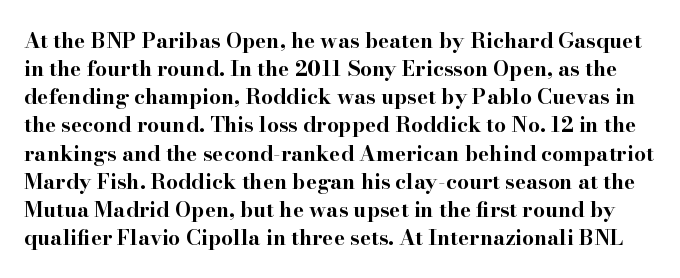
The image shows 21 px bold type, upright; set normal line spacing (1.34x), normal letter spacing, not underlined.
